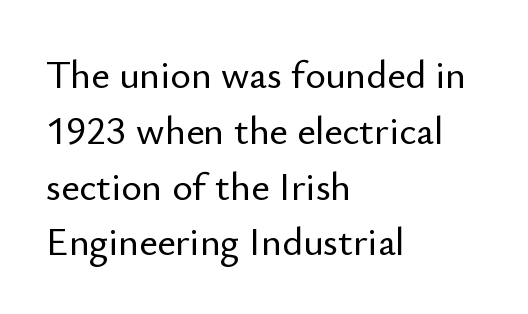
Q: Is the text italic (slanted)? A: No, it is upright.
Q: Is the typeface a serif or a sans-serif typeface? A: Sans-serif.
Q: Is the text underlined? A: No.
Q: How is the paragraph aligned? A: Left-aligned.
Q: Is the spacing between letters normal or unusually wide? A: Normal.
Q: Is the spacing between lines tight, normal or loose? A: Normal.
Q: Width (condensed, normal, or wide)? A: Normal.
Q: Stroke contrast? A: Low.
Q: x-height? A: Small.
Q: Monospaced? A: No.
